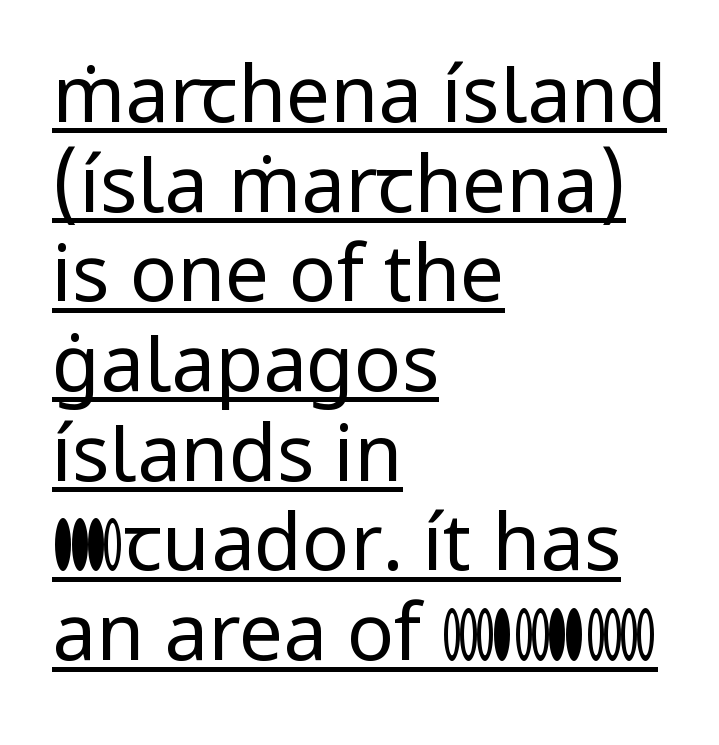
{"serif": "no", "italic": "no", "bold": "no", "weight": "regular", "width": "normal", "stroke_contrast": "low", "x_height": "medium", "monospaced": "no", "underline": "yes", "align": "left", "line_spacing": "tight", "line_spacing_ratio": 1.15, "letter_spacing": "normal", "letter_spacing_em": 0.0, "glyph_px": 78}
